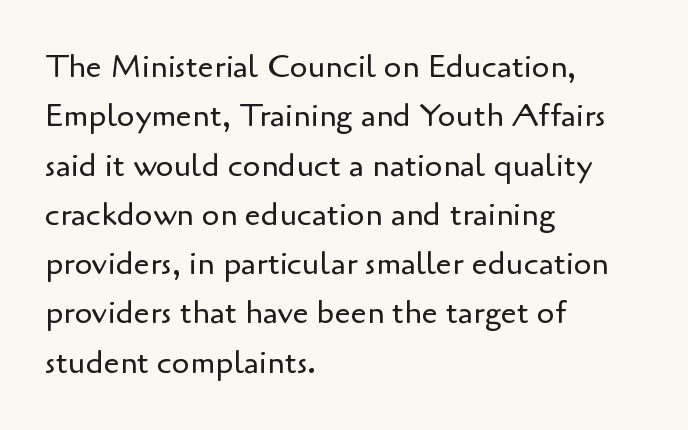
The image shows 32 px regular-weight sans-serif type, upright; set left-aligned, normal line spacing (1.54x), normal letter spacing, not underlined; low stroke contrast and a small x-height.
